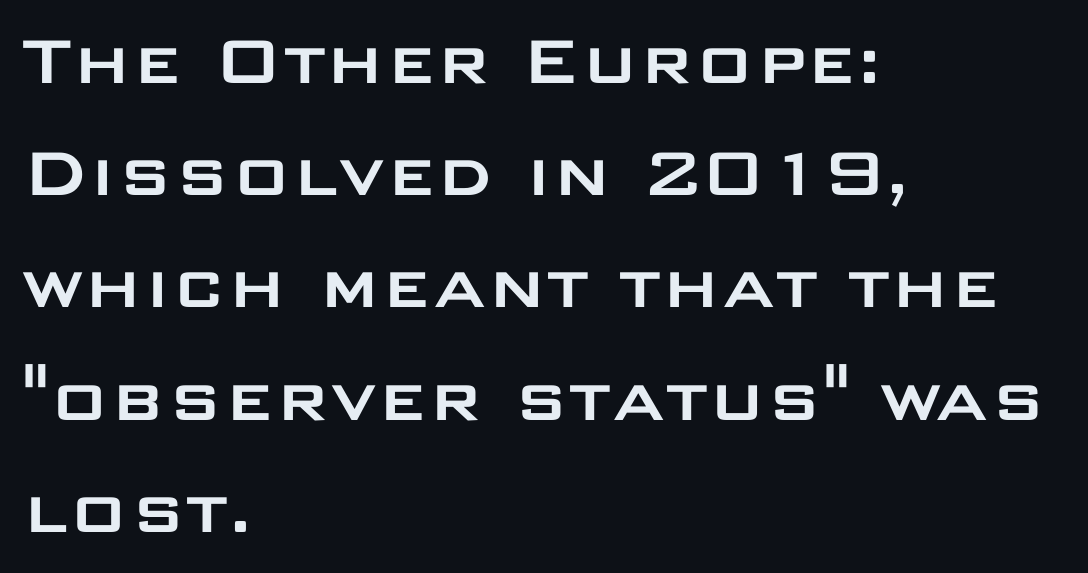
The image shows 79 px wide sans-serif type, upright; set left-aligned, normal line spacing (1.42x), normal letter spacing, not underlined; low stroke contrast and a large x-height.
